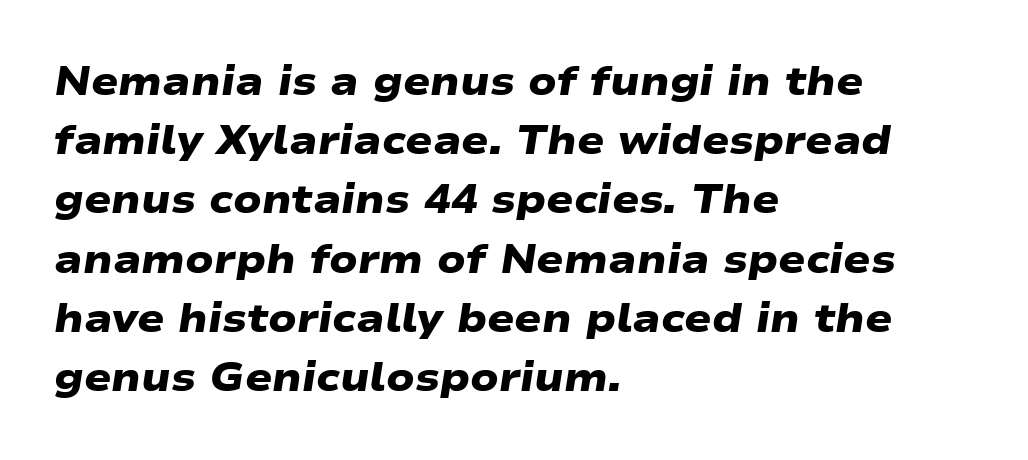
The image shows 40 px heavy, wide sans-serif type; set left-aligned, normal line spacing (1.48x), normal letter spacing, not underlined; low stroke contrast and a medium x-height.
